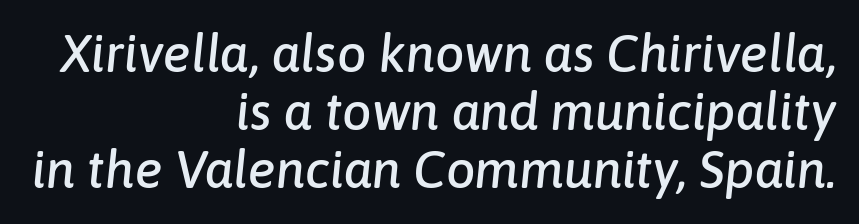
The image shows 52 px text type, italic (leaning right); set right-aligned, tight line spacing (1.12x), normal letter spacing, not underlined; low stroke contrast and a medium x-height.
